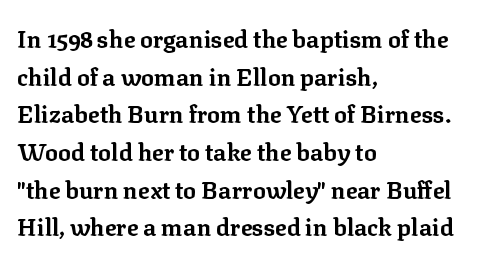
Q: Is the text bold? A: Yes.
Q: Is the text italic (slanted)? A: No, it is upright.
Q: Is the text underlined? A: No.
Q: How is the paragraph aligned? A: Left-aligned.
Q: Is the spacing between letters normal or unusually wide? A: Normal.
Q: Is the spacing between lines tight, normal or loose? A: Normal.
